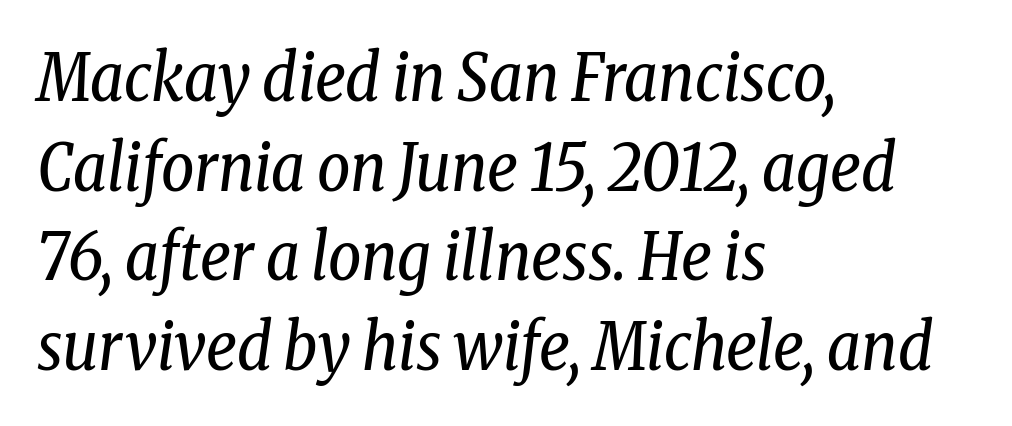
Q: Is the text bold? A: No.
Q: Is the text italic (slanted)? A: Yes, it leans right by about 8 degrees.
Q: Is the typeface a serif or a sans-serif typeface? A: Serif.
Q: Is the text underlined? A: No.
Q: How is the paragraph aligned? A: Left-aligned.
Q: Is the spacing between letters normal or unusually wide? A: Normal.
Q: Is the spacing between lines tight, normal or loose? A: Normal.
Q: Width (condensed, normal, or wide)? A: Condensed.
Q: Stroke contrast? A: Low.
Q: x-height? A: Medium.
Q: Monospaced? A: No.
